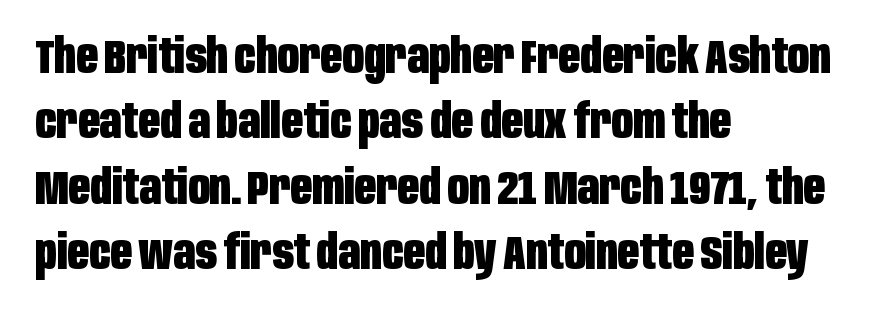
Q: Is the text bold? A: Yes.
Q: Is the text italic (slanted)? A: No, it is upright.
Q: Is the typeface a serif or a sans-serif typeface? A: Sans-serif.
Q: Is the text underlined? A: No.
Q: How is the paragraph aligned? A: Left-aligned.
Q: Is the spacing between letters normal or unusually wide? A: Normal.
Q: Is the spacing between lines tight, normal or loose? A: Normal.
Q: Width (condensed, normal, or wide)? A: Condensed.
Q: Stroke contrast? A: Low.
Q: x-height? A: Large.
Q: Monospaced? A: No.
